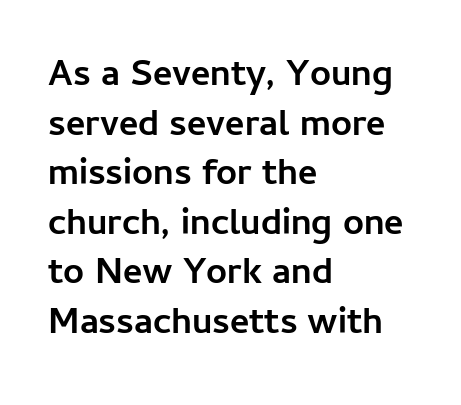
The image shows 37 px semibold sans-serif type, upright; set left-aligned, normal line spacing (1.34x), normal letter spacing, not underlined; low stroke contrast and a medium x-height.
